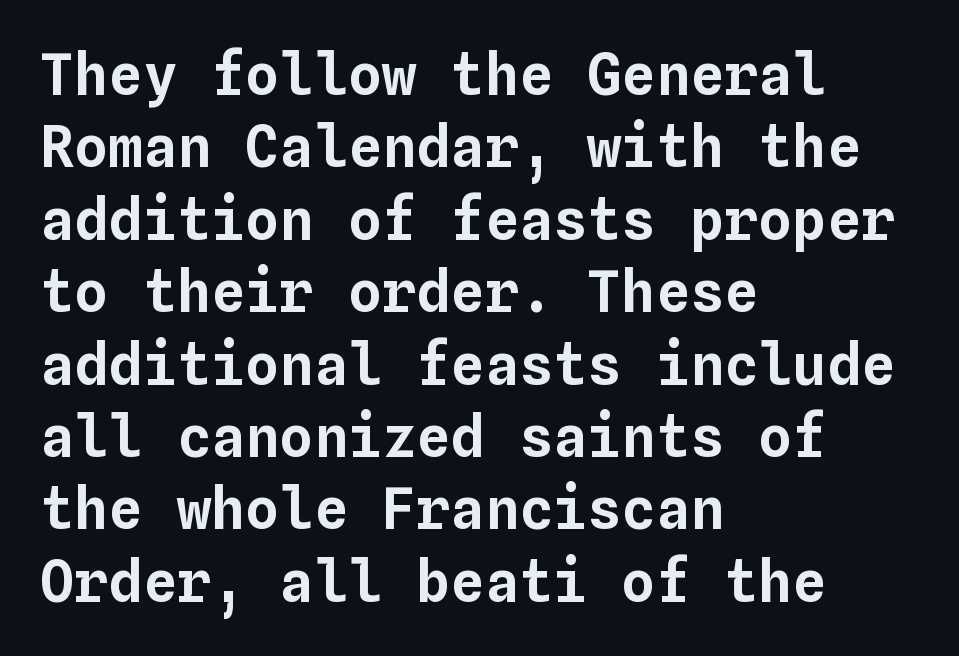
{"italic": "no", "width": "normal", "stroke_contrast": "low", "x_height": "medium", "monospaced": "yes", "underline": "no", "align": "left", "line_spacing": "normal", "line_spacing_ratio": 1.27, "letter_spacing": "normal", "letter_spacing_em": 0.0, "glyph_px": 57}
